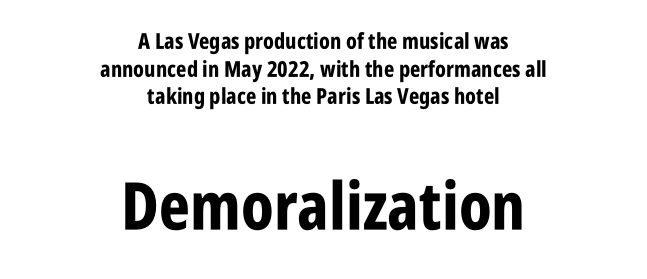
{"serif": "no", "italic": "no", "bold": "yes", "weight": "bold", "width": "condensed", "stroke_contrast": "low", "x_height": "large", "monospaced": "no", "underline": "no", "align": "center", "line_spacing": "normal", "line_spacing_ratio": 1.26, "letter_spacing": "normal", "letter_spacing_em": 0.0, "larger_block": "second", "size_ratio": 3.0, "glyph_px": 66}
